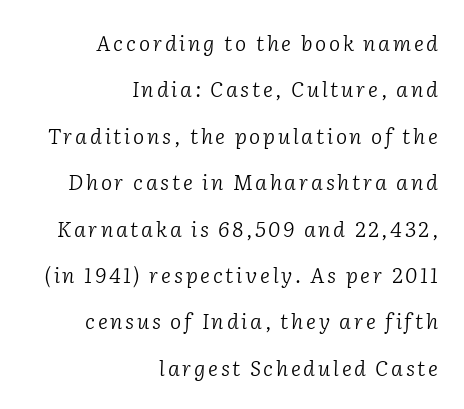
Unmarked baselines from the first word to the last. A typesetter would mark this as italic. In terms of leading, this rendering errs on the spacious side. This is not heavy type; no bold has been used. Line ends are locked; line starts wander.
